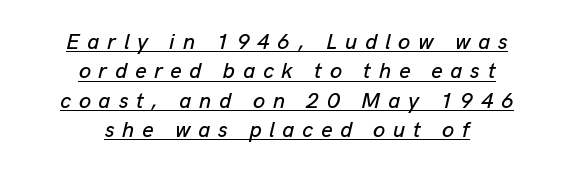
Both edges are ragged and mirror each other, which tells us the setting is centered. Every word sits above its own underline. Observe the wide spacing: letters keep a clear distance from each other. This is oblique type, the kind used for emphasis or titles. Quick note: interline space is typical.
